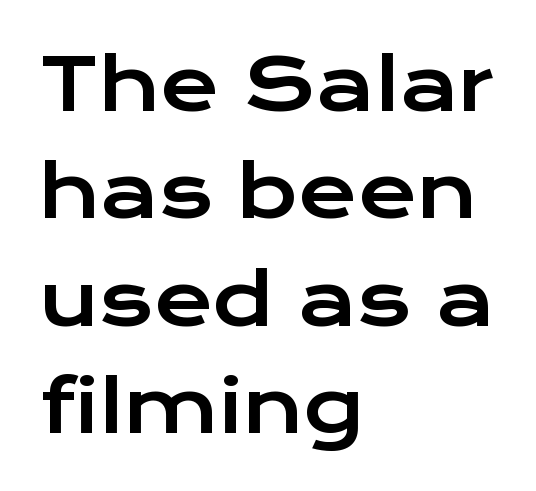
The image shows 72 px wide sans-serif type, upright; set left-aligned, normal line spacing (1.49x), normal letter spacing, not underlined; low stroke contrast and a medium x-height.
